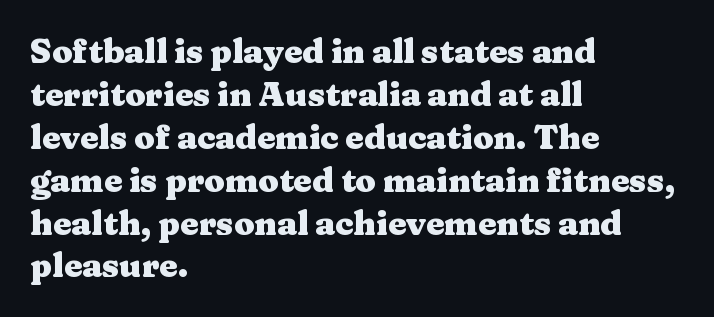
Q: Is the text bold? A: Yes.
Q: Is the text italic (slanted)? A: No, it is upright.
Q: Is the typeface a serif or a sans-serif typeface? A: Serif.
Q: Is the text underlined? A: No.
Q: How is the paragraph aligned? A: Left-aligned.
Q: Is the spacing between letters normal or unusually wide? A: Normal.
Q: Is the spacing between lines tight, normal or loose? A: Normal.
Q: Width (condensed, normal, or wide)? A: Wide.
Q: Stroke contrast? A: Medium.
Q: x-height? A: Medium.
Q: Monospaced? A: No.
